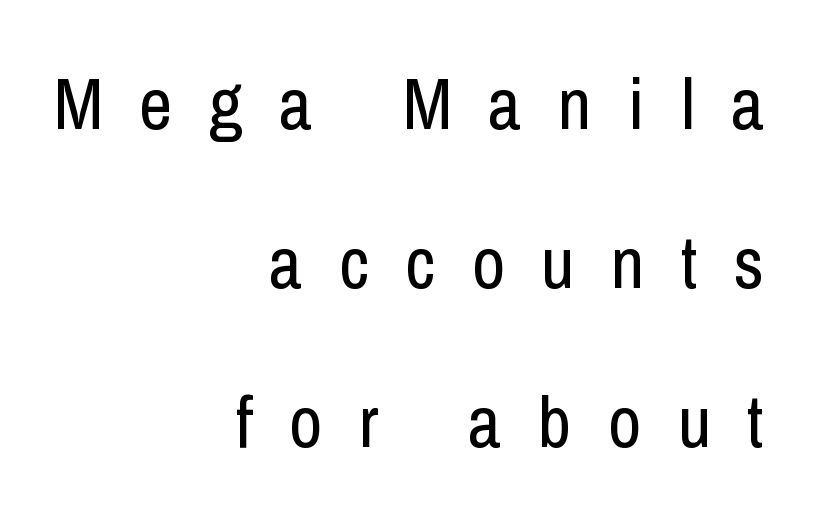
Regarding serifs, this sample does without them. Words float on clear page, feet unadorned. One-word summary of the alignment: right. The typesetting does not lean heavy: it is not bold. Look at the tracking — it's clearly loosened, letters drifting apart.
